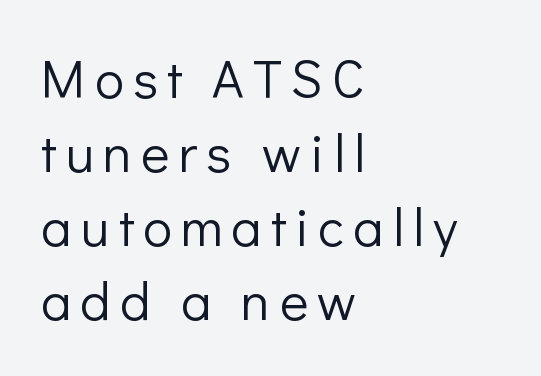
The image shows 54 px light sans-serif type, upright; set left-aligned, normal line spacing (1.37x), not underlined; low stroke contrast and a medium x-height.
